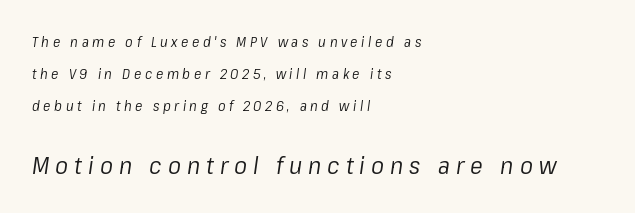
Q: Is the text bold? A: No.
Q: Is the text italic (slanted)? A: Yes, it leans right by about 8 degrees.
Q: Is the text underlined? A: No.
Q: How is the paragraph aligned? A: Left-aligned.
Q: Is the spacing between letters normal or unusually wide? A: Unusually wide.
Q: Is the spacing between lines tight, normal or loose? A: Loose.
Q: Which block of text is set in a larger size, the first (top) or the second (bottom)? A: The second (bottom) one.
